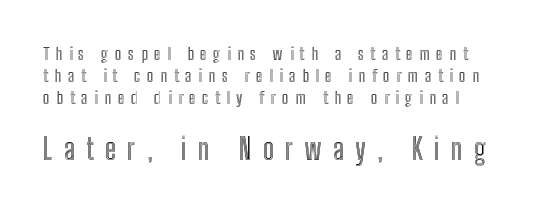
Loose tracking; the words dissolve into strings of separated letters. These two chunks differ in scale, with the bottom chunk taking the larger measure. The letters advance in unequal steps, a hallmark of proportional type. Line spacing here is normal.
